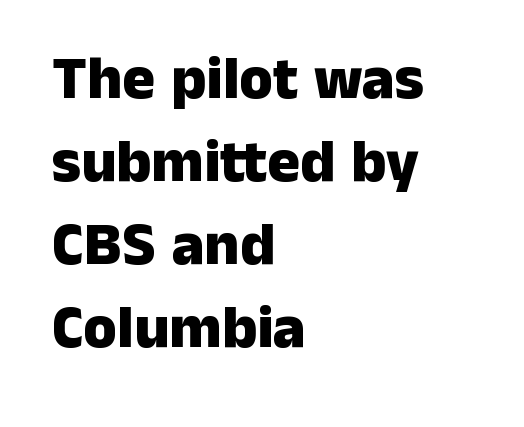
Where is the straight margin? On the left. The space beneath each line is pristine and unruled. Rows of type keep a routine distance in the vertical direction. A sans-serif font was chosen for this passage.
